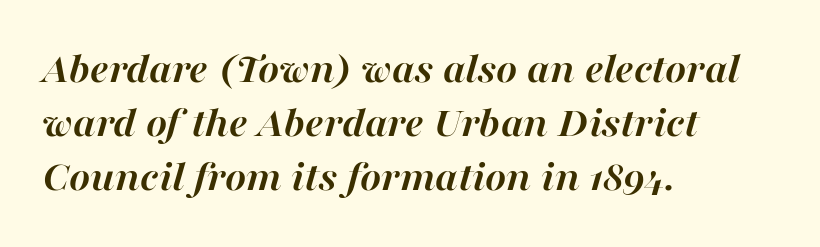
{"italic": "yes", "lean": "right", "slant_degrees": 16, "bold": "yes", "weight": "semibold", "width": "normal", "stroke_contrast": "high", "x_height": "medium", "monospaced": "no", "underline": "no", "align": "left", "line_spacing_ratio": 1.2, "letter_spacing": "normal", "letter_spacing_em": 0.0, "glyph_px": 45}
